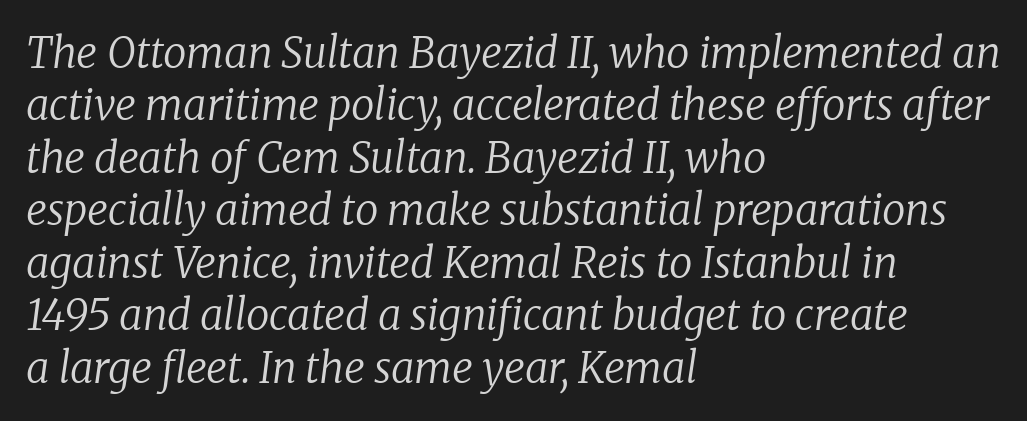
The image shows 42 px regular-weight serif type, italic (leaning right); set left-aligned, normal line spacing (1.25x), normal letter spacing, not underlined; low stroke contrast and a medium x-height.
